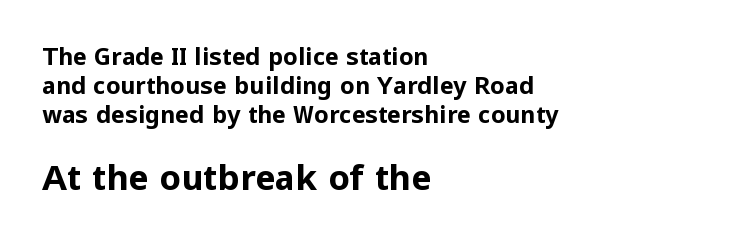
Every row of glyphs begins at an identical x-position on the left. The rendering shows plain stroke endings on the letterforms — a sans-serif design. The block of text has a typical density, with ordinary space between rows. The letters sit at their default tracking, neither squeezed nor spread. Plenty of ink on the page — the face is bold. The rendering uses natural spacing where letterforms have individual widths.
